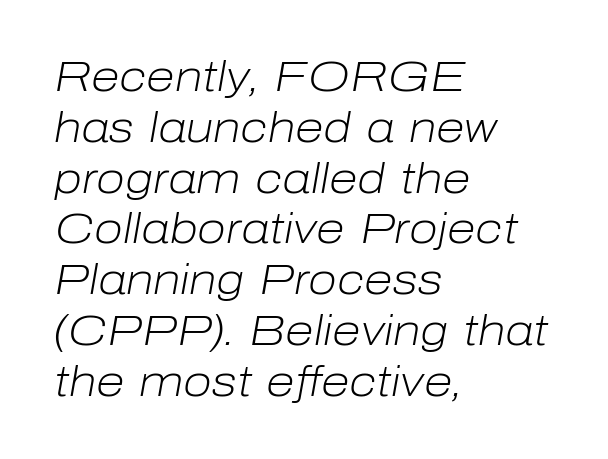
You could call the tracking neutral — neither tight nor loose. Is the stroke heavy? The answer is a plain regular-or-lighter. Honestly, there is no underline to notice here at all. The text block is weighted toward the left margin, trailing off unevenly rightward. Tall strokes in this sample are angled rather than plumb. This sample has the flowing, uneven cadence of proportional lettering.
